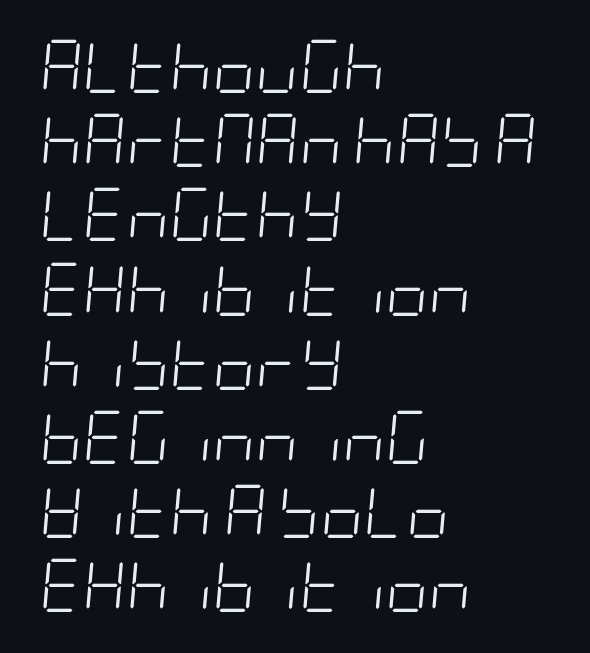
The passage is arranged the way most books set body copy — flush left. Each new line begins a customary step beneath the previous one. Underlining? Definitely not there. No extra ink here — the face is not bold. A typesetter would call this zero additional tracking.
